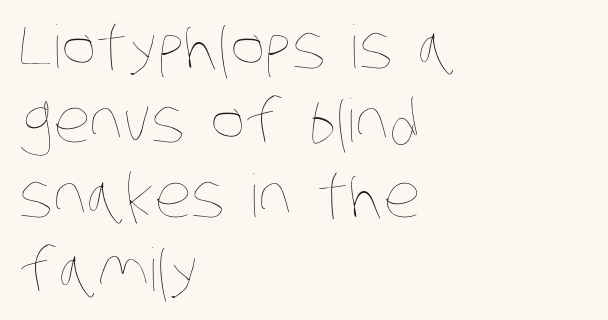
The image shows 59 px thin, condensed type; set left-aligned, normal line spacing (1.26x), normal letter spacing, not underlined; low stroke contrast and a large x-height.
